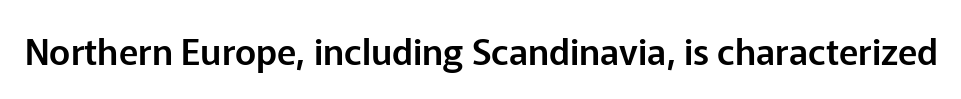
The image shows 36 px sans-serif type, upright; set normal letter spacing, not underlined; low stroke contrast and a medium x-height.
